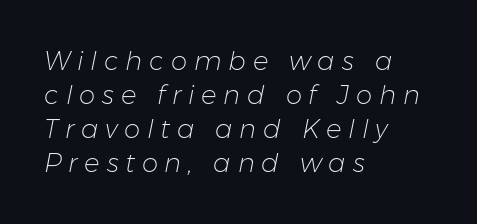
Q: Is the text bold? A: No.
Q: Is the text italic (slanted)? A: Yes, it leans right by about 11 degrees.
Q: Is the text underlined? A: No.
Q: How is the paragraph aligned? A: Left-aligned.
Q: Is the spacing between letters normal or unusually wide? A: Unusually wide.
Q: Is the spacing between lines tight, normal or loose? A: Normal.
